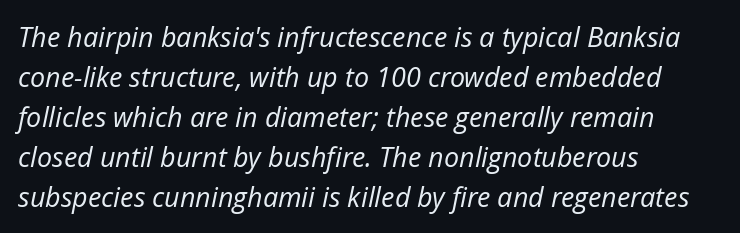
Tracking value appears to be zero — textbook default spacing. No letter is thick-stroked: the sample isn't bold. The passage shown leans; its letterforms are oblique. Every row of glyphs begins at an identical x-position on the left.
